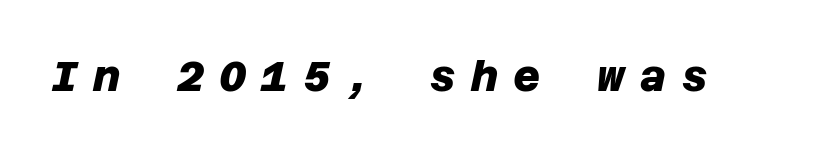
The characters look thick and weighty, a clear bold. Between one letter and the next there's a generous, obvious gap. The gap between lines stays unmarked. Examine the stroke ends and you'll find no serifs.
